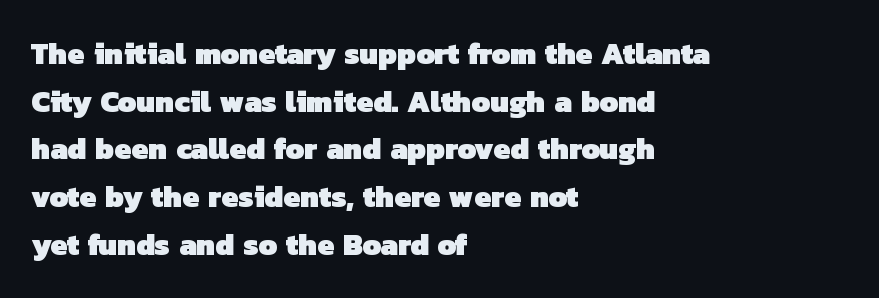
{"serif": "no", "bold": "yes", "weight": "heavy", "width": "normal", "stroke_contrast": "low", "x_height": "medium", "monospaced": "no", "underline": "no", "align": "left", "line_spacing": "normal", "line_spacing_ratio": 1.59, "letter_spacing": "normal", "letter_spacing_em": 0.0, "glyph_px": 30}
